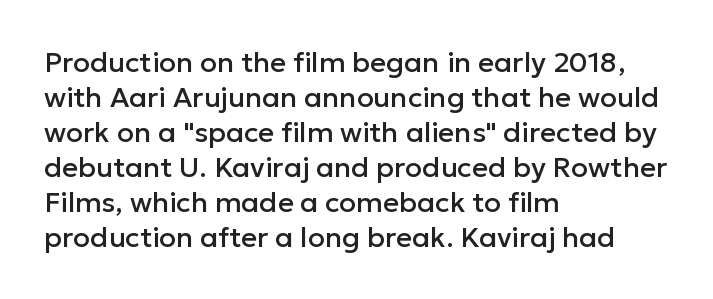
{"serif": "no", "italic": "no", "width": "normal", "stroke_contrast": "low", "x_height": "medium", "monospaced": "no", "underline": "no", "align": "left", "line_spacing": "normal", "line_spacing_ratio": 1.25, "letter_spacing": "normal", "letter_spacing_em": 0.0, "glyph_px": 28}
